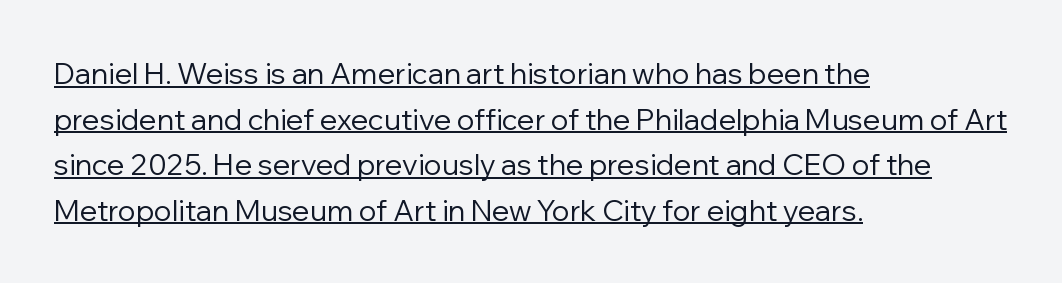
The font is comparable to plain body text, perhaps lighter. Are there feet on the stems? There aren't — it's a sans. A typesetter would call this proportional, since set widths differ per character. Vertically, the passage feels balanced, rows spaced as you'd expect. You can see a thin bar hugging the bottom of the glyphs. The letters sit at their default tracking, neither squeezed nor spread.
